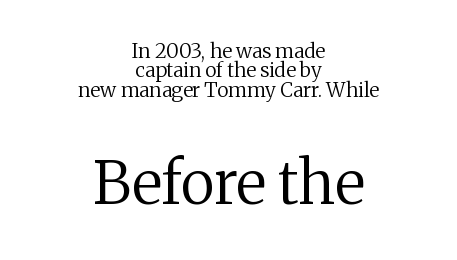
Q: Is the text bold? A: No.
Q: Is the text italic (slanted)? A: No, it is upright.
Q: Is the typeface a serif or a sans-serif typeface? A: Serif.
Q: Is the text underlined? A: No.
Q: How is the paragraph aligned? A: Centered.
Q: Is the spacing between letters normal or unusually wide? A: Normal.
Q: Is the spacing between lines tight, normal or loose? A: Tight.
Q: Which block of text is set in a larger size, the first (top) or the second (bottom)? A: The second (bottom) one.
Q: Width (condensed, normal, or wide)? A: Normal.
Q: Stroke contrast? A: Medium.
Q: x-height? A: Medium.
Q: Monospaced? A: No.
